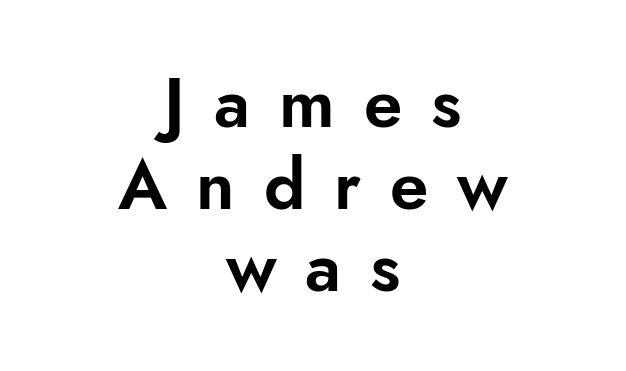
{"serif": "no", "italic": "no", "width": "normal", "stroke_contrast": "low", "x_height": "small", "monospaced": "no", "underline": "no", "align": "center", "line_spacing_ratio": 1.19, "letter_spacing": "wide", "letter_spacing_em": 0.42, "glyph_px": 69}
